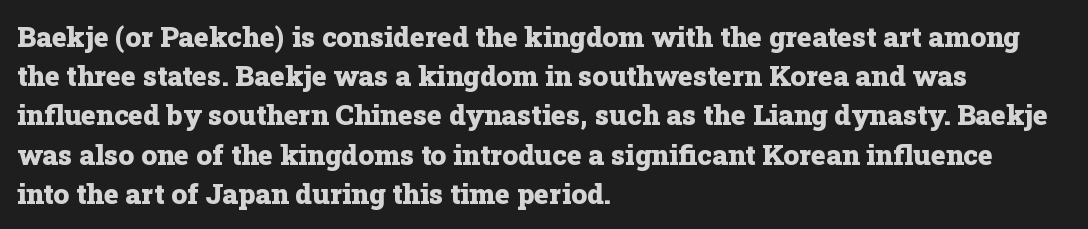
Q: Is the text bold? A: Yes.
Q: Is the text italic (slanted)? A: No, it is upright.
Q: Is the typeface a serif or a sans-serif typeface? A: Serif.
Q: Is the text underlined? A: No.
Q: How is the paragraph aligned? A: Left-aligned.
Q: Is the spacing between letters normal or unusually wide? A: Normal.
Q: Is the spacing between lines tight, normal or loose? A: Normal.
Q: Width (condensed, normal, or wide)? A: Normal.
Q: Stroke contrast? A: Low.
Q: x-height? A: Medium.
Q: Monospaced? A: No.
